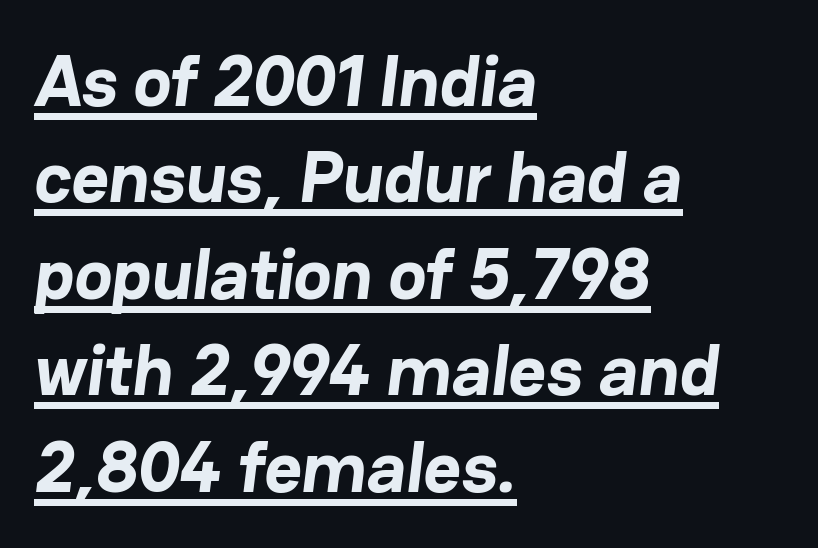
Q: Is the text bold? A: Yes.
Q: Is the typeface a serif or a sans-serif typeface? A: Sans-serif.
Q: Is the text underlined? A: Yes.
Q: How is the paragraph aligned? A: Left-aligned.
Q: Is the spacing between letters normal or unusually wide? A: Normal.
Q: Is the spacing between lines tight, normal or loose? A: Normal.
Q: Width (condensed, normal, or wide)? A: Normal.
Q: Stroke contrast? A: Low.
Q: x-height? A: Medium.
Q: Monospaced? A: No.
